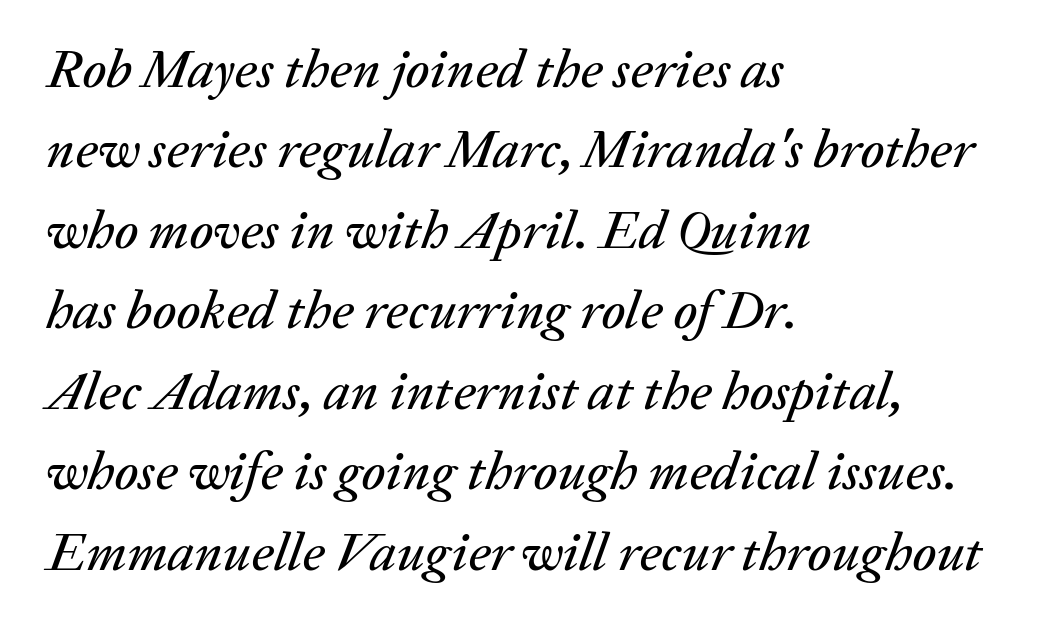
Q: Is the text italic (slanted)? A: Yes, it leans right by about 20 degrees.
Q: Is the text underlined? A: No.
Q: How is the paragraph aligned? A: Left-aligned.
Q: Is the spacing between letters normal or unusually wide? A: Normal.
Q: Is the spacing between lines tight, normal or loose? A: Normal.
Q: Width (condensed, normal, or wide)? A: Normal.
Q: Stroke contrast? A: Low.
Q: x-height? A: Medium.
Q: Monospaced? A: No.
